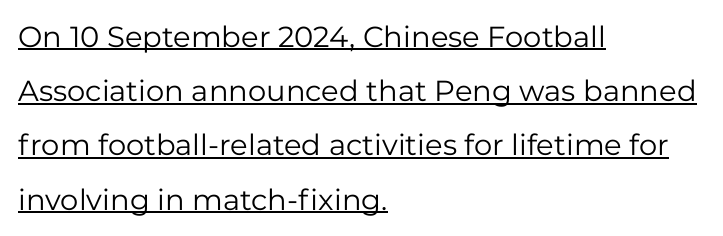
{"serif": "no", "italic": "no", "bold": "no", "weight": "regular", "width": "normal", "stroke_contrast": "low", "x_height": "medium", "monospaced": "no", "underline": "yes", "align": "left", "line_spacing_ratio": 1.87, "letter_spacing": "normal", "letter_spacing_em": 0.0, "glyph_px": 29}
